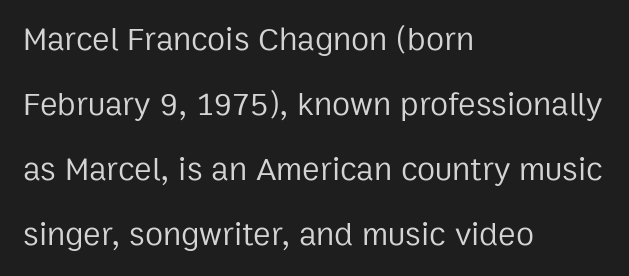
{"serif": "no", "italic": "no", "bold": "no", "weight": "regular", "width": "normal", "stroke_contrast": "low", "x_height": "medium", "monospaced": "no", "underline": "no", "align": "left", "line_spacing": "loose", "line_spacing_ratio": 1.97, "letter_spacing": "normal", "letter_spacing_em": 0.0, "glyph_px": 33}
